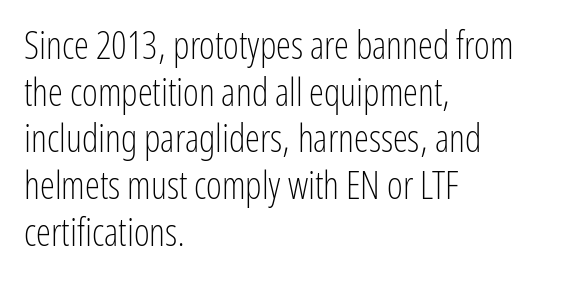
{"serif": "no", "italic": "no", "bold": "no", "weight": "light", "width": "condensed", "stroke_contrast": "low", "x_height": "medium", "monospaced": "no", "underline": "no", "align": "left", "line_spacing_ratio": 1.23, "letter_spacing": "normal", "letter_spacing_em": 0.0, "glyph_px": 38}
